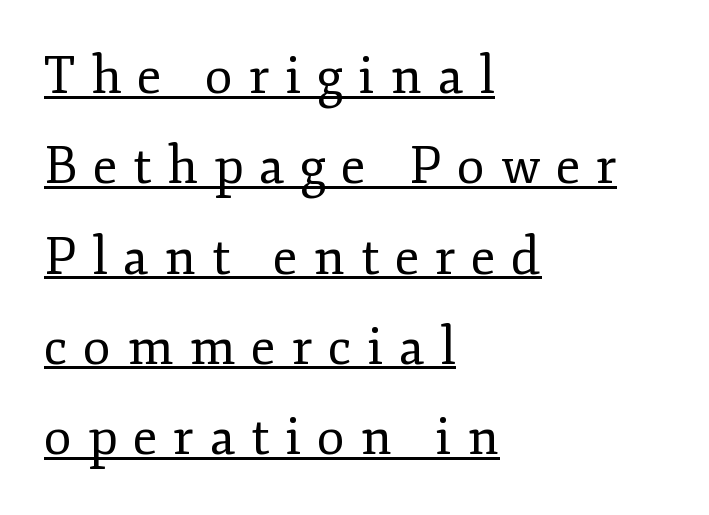
Q: Is the text bold? A: No.
Q: Is the text italic (slanted)? A: No, it is upright.
Q: Is the typeface a serif or a sans-serif typeface? A: Serif.
Q: Is the text underlined? A: Yes.
Q: How is the paragraph aligned? A: Left-aligned.
Q: Is the spacing between letters normal or unusually wide? A: Unusually wide.
Q: Width (condensed, normal, or wide)? A: Normal.
Q: Stroke contrast? A: Low.
Q: x-height? A: Small.
Q: Monospaced? A: No.
